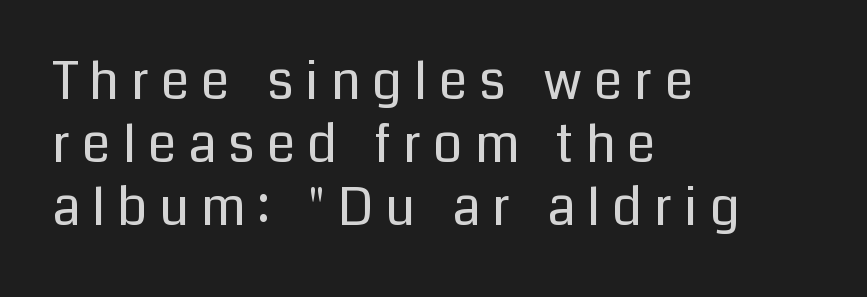
Compared with a centered layout, this one pins lines to the left instead. Italic? Not at all — the glyphs are vertical. Spacing verdict: proportional, widths tailored to each character. The strokes carry an ordinary text weight at most. This rendering features lettering with no underline.
